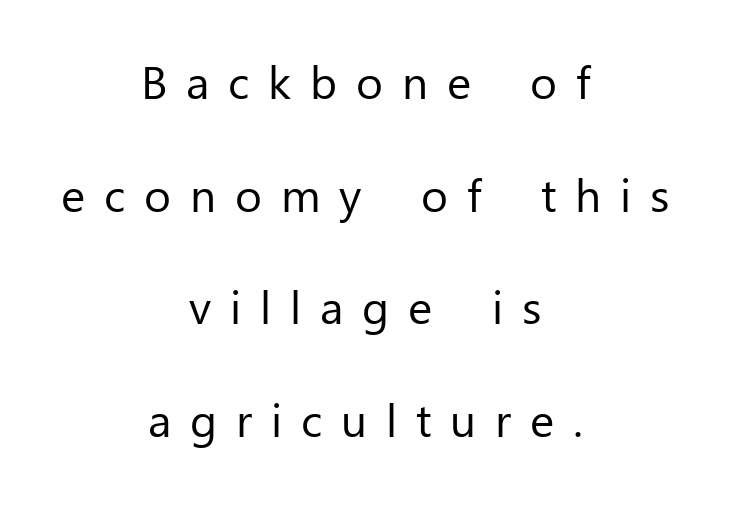
Leftover space on each line is divided equally before and after the words. The designer went with a sans here, leaving each stem footless. The rendering uses a large line-height, opening up the rows. This rendering features lettering with no underline.
